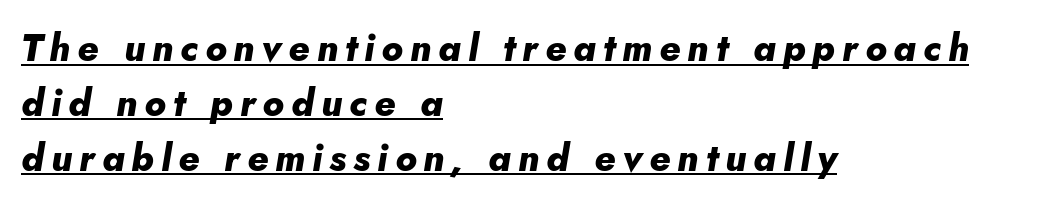
{"italic": "yes", "lean": "right", "slant_degrees": 5, "bold": "yes", "weight": "heavy", "width": "normal", "stroke_contrast": "low", "x_height": "small", "monospaced": "no", "underline": "yes", "align": "left", "line_spacing": "normal", "line_spacing_ratio": 1.48, "glyph_px": 37}
